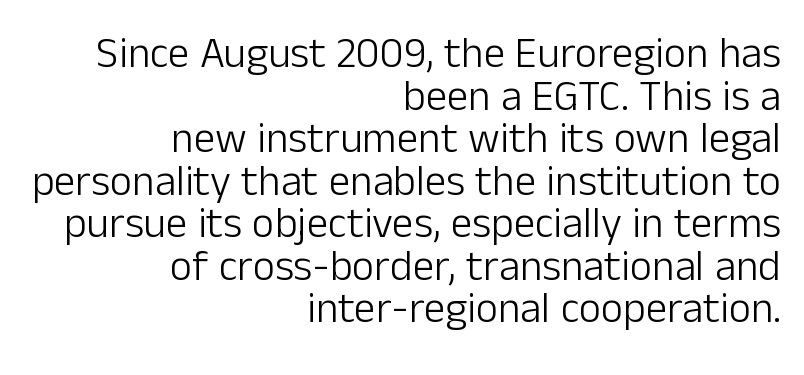
Q: Is the text bold? A: No.
Q: Is the text italic (slanted)? A: No, it is upright.
Q: Is the typeface a serif or a sans-serif typeface? A: Sans-serif.
Q: Is the text underlined? A: No.
Q: How is the paragraph aligned? A: Right-aligned.
Q: Is the spacing between letters normal or unusually wide? A: Normal.
Q: Is the spacing between lines tight, normal or loose? A: Tight.
Q: Width (condensed, normal, or wide)? A: Normal.
Q: Stroke contrast? A: Low.
Q: x-height? A: Medium.
Q: Monospaced? A: No.
